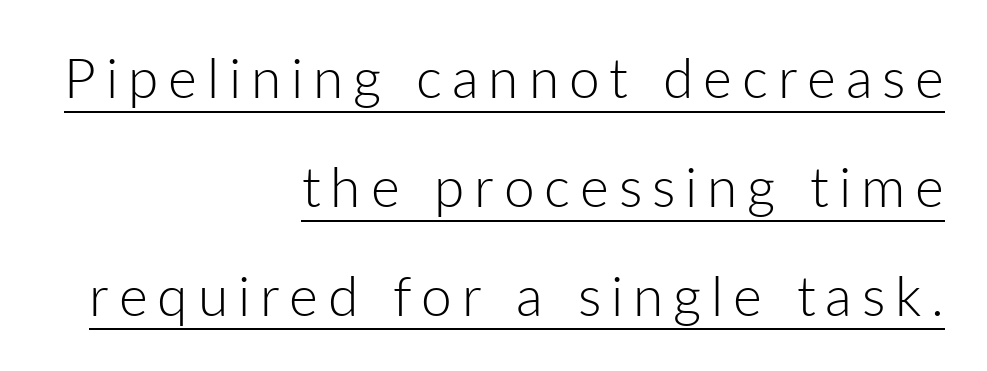
{"serif": "no", "italic": "no", "bold": "no", "weight": "light", "width": "normal", "stroke_contrast": "low", "x_height": "medium", "monospaced": "no", "underline": "yes", "align": "right", "line_spacing": "loose", "line_spacing_ratio": 1.98, "glyph_px": 55}
